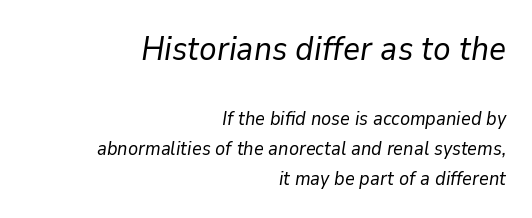
{"italic": "yes", "lean": "right", "slant_degrees": 9, "bold": "no", "weight": "regular", "width": "normal", "stroke_contrast": "low", "x_height": "medium", "monospaced": "no", "underline": "no", "align": "right", "line_spacing": "normal", "line_spacing_ratio": 1.58, "letter_spacing": "normal", "letter_spacing_em": 0.0, "larger_block": "first", "size_ratio": 1.74, "glyph_px": 33}
